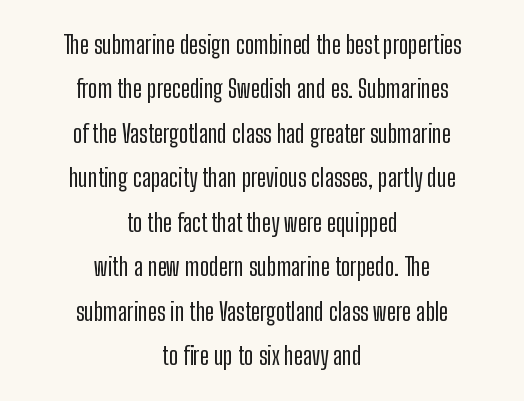
Does the lettering tilt? It doesn't — this is upright. The paragraph shown floats in the horizontal middle. The baseline area is clear. Default kerning and tracking; the words read as compact shapes.
